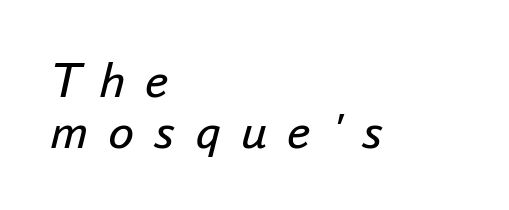
Q: Is the text bold? A: No.
Q: Is the text italic (slanted)? A: Yes, it leans right by about 16 degrees.
Q: Is the text underlined? A: No.
Q: How is the paragraph aligned? A: Left-aligned.
Q: Is the spacing between letters normal or unusually wide? A: Unusually wide.
Q: Is the spacing between lines tight, normal or loose? A: Tight.
Q: Width (condensed, normal, or wide)? A: Normal.
Q: Stroke contrast? A: Low.
Q: x-height? A: Small.
Q: Monospaced? A: No.
